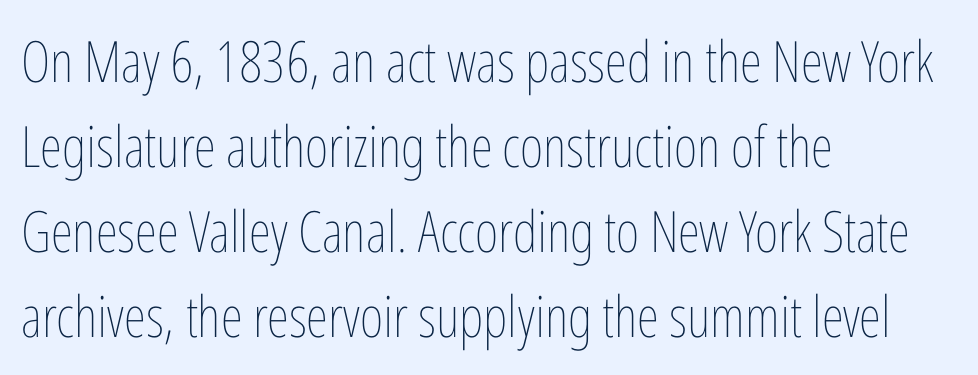
Each stroke keeps to a modest, everyday thickness or less. The rendering keeps characters at their native spacing. The lettering stays uniformly vertical, giving the passage a roman look. Which margin do the lines hug? The left one — the right edge is uneven. The area under the type is left untouched.
